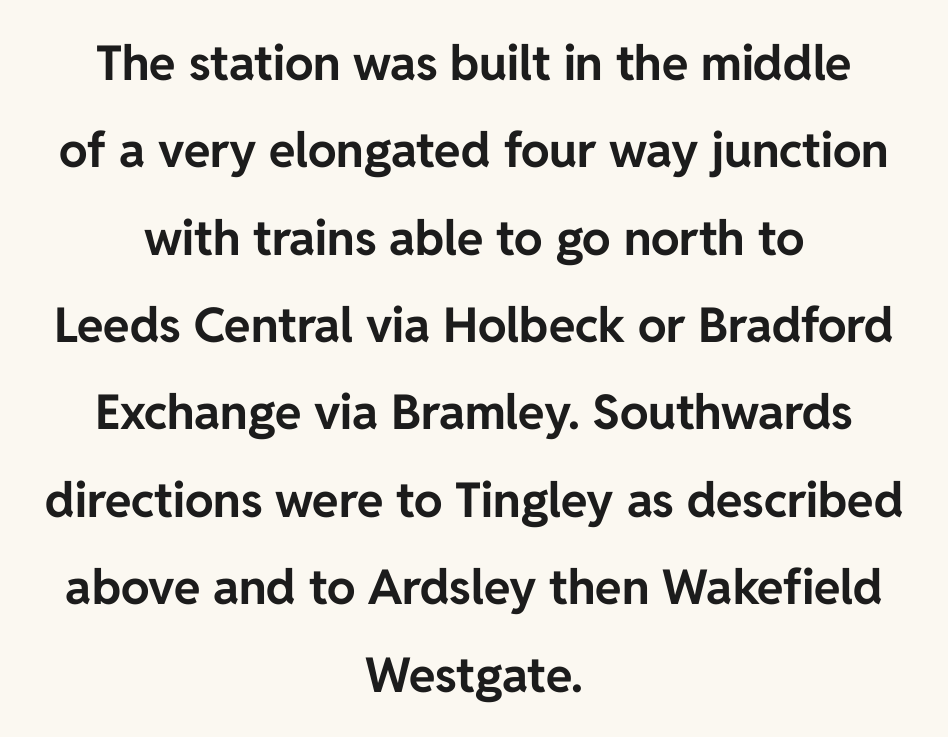
Q: Is the text bold? A: Yes.
Q: Is the text italic (slanted)? A: No, it is upright.
Q: Is the typeface a serif or a sans-serif typeface? A: Sans-serif.
Q: Is the text underlined? A: No.
Q: How is the paragraph aligned? A: Centered.
Q: Is the spacing between letters normal or unusually wide? A: Normal.
Q: Width (condensed, normal, or wide)? A: Normal.
Q: Stroke contrast? A: Low.
Q: x-height? A: Medium.
Q: Monospaced? A: No.
